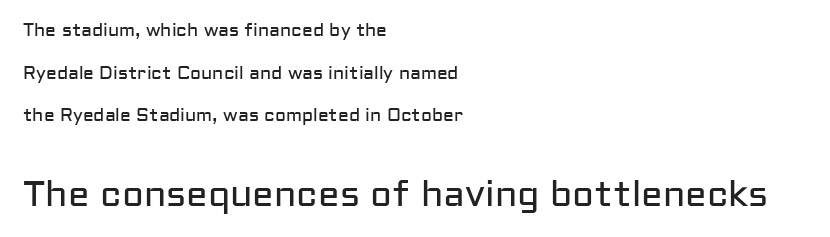
{"serif": "no", "italic": "no", "bold": "no", "weight": "regular", "width": "normal", "stroke_contrast": "low", "x_height": "medium", "monospaced": "no", "underline": "no", "align": "left", "line_spacing": "loose", "line_spacing_ratio": 2.37, "letter_spacing": "normal", "letter_spacing_em": 0.0, "larger_block": "second", "size_ratio": 2.0, "glyph_px": 36}
